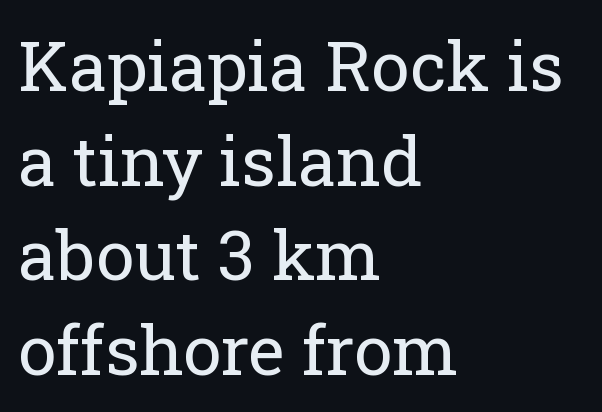
{"serif": "yes", "italic": "no", "bold": "no", "weight": "regular", "width": "normal", "stroke_contrast": "low", "x_height": "medium", "monospaced": "no", "underline": "no", "align": "left", "line_spacing": "normal", "line_spacing_ratio": 1.37, "letter_spacing": "normal", "letter_spacing_em": 0.0, "glyph_px": 69}
